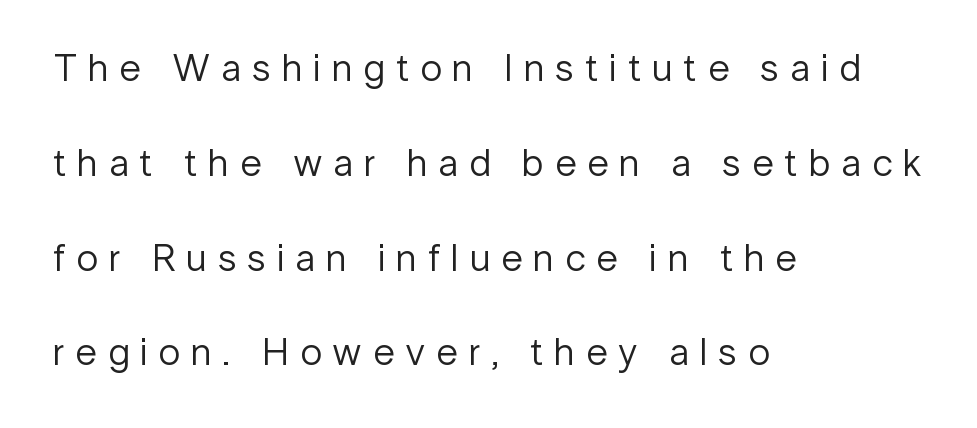
Q: Is the text bold? A: No.
Q: Is the text italic (slanted)? A: No, it is upright.
Q: Is the typeface a serif or a sans-serif typeface? A: Sans-serif.
Q: Is the text underlined? A: No.
Q: How is the paragraph aligned? A: Left-aligned.
Q: Is the spacing between letters normal or unusually wide? A: Unusually wide.
Q: Is the spacing between lines tight, normal or loose? A: Loose.
Q: Width (condensed, normal, or wide)? A: Normal.
Q: Stroke contrast? A: Low.
Q: x-height? A: Medium.
Q: Monospaced? A: No.
